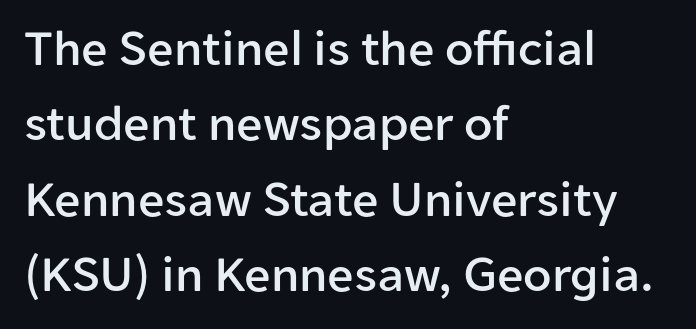
Q: Is the text italic (slanted)? A: No, it is upright.
Q: Is the typeface a serif or a sans-serif typeface? A: Sans-serif.
Q: Is the text underlined? A: No.
Q: How is the paragraph aligned? A: Left-aligned.
Q: Is the spacing between letters normal or unusually wide? A: Normal.
Q: Is the spacing between lines tight, normal or loose? A: Normal.
Q: Width (condensed, normal, or wide)? A: Normal.
Q: Stroke contrast? A: Low.
Q: x-height? A: Medium.
Q: Monospaced? A: No.
